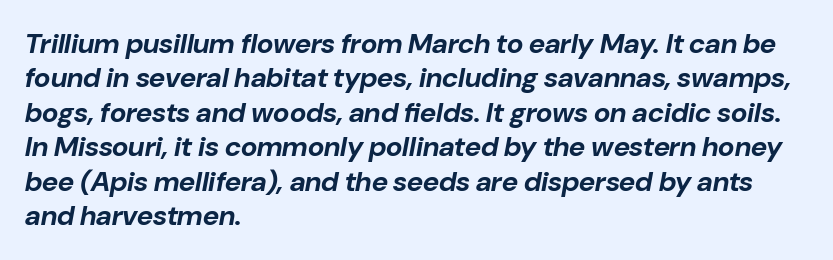
Descenders hang freely into open space. The passage is arranged the way most books set body copy — flush left. You can tell it's italic because the verticals aren't actually vertical. Varying glyph widths throughout — classic text-font behaviour. Look at the stroke-to-counter ratio: heavy, a bold.
